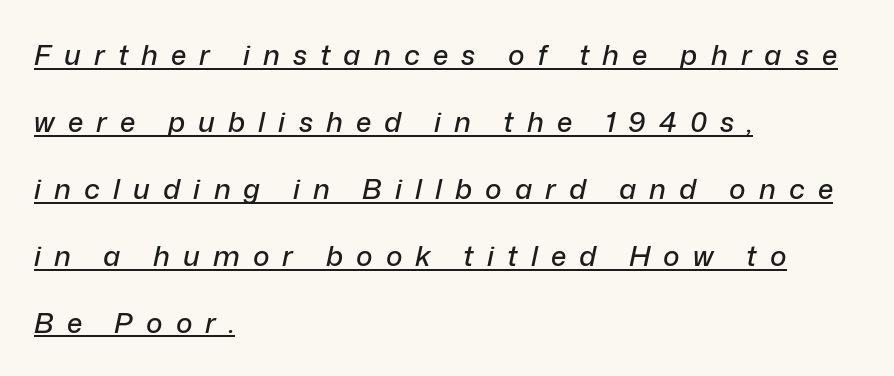
Q: Is the text italic (slanted)? A: Yes, it leans right by about 12 degrees.
Q: Is the text underlined? A: Yes.
Q: How is the paragraph aligned? A: Left-aligned.
Q: Is the spacing between letters normal or unusually wide? A: Unusually wide.
Q: Is the spacing between lines tight, normal or loose? A: Loose.
Q: Width (condensed, normal, or wide)? A: Normal.
Q: Stroke contrast? A: Low.
Q: x-height? A: Medium.
Q: Monospaced? A: No.
